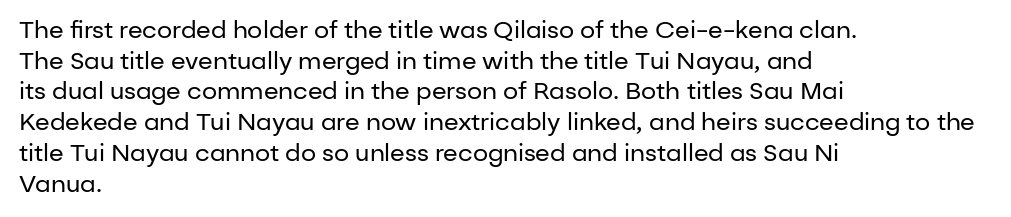
The image shows 24 px text type, upright; set left-aligned, normal line spacing (1.28x), normal letter spacing, not underlined.
